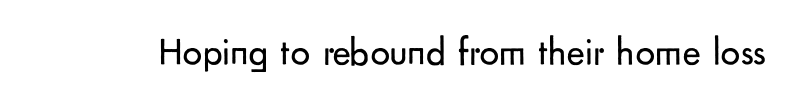
Q: Is the text bold? A: No.
Q: Is the text italic (slanted)? A: No, it is upright.
Q: Is the typeface a serif or a sans-serif typeface? A: Sans-serif.
Q: Is the text underlined? A: No.
Q: Is the spacing between letters normal or unusually wide? A: Normal.
Q: Width (condensed, normal, or wide)? A: Normal.
Q: Stroke contrast? A: Low.
Q: x-height? A: Small.
Q: Monospaced? A: No.
